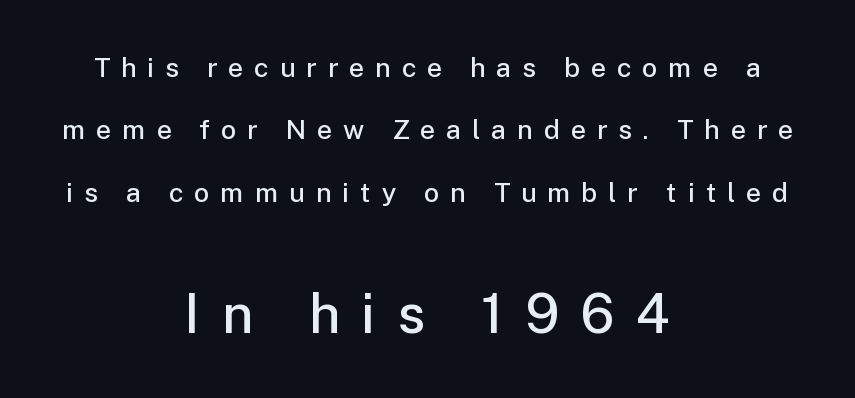
The image shows 54 px semibold sans-serif type, upright; set centered, loose line spacing (2.31x), unusually wide letter spacing (+0.4 em), not underlined; the second (bottom) block is 2.0x larger; low stroke contrast and a medium x-height.
